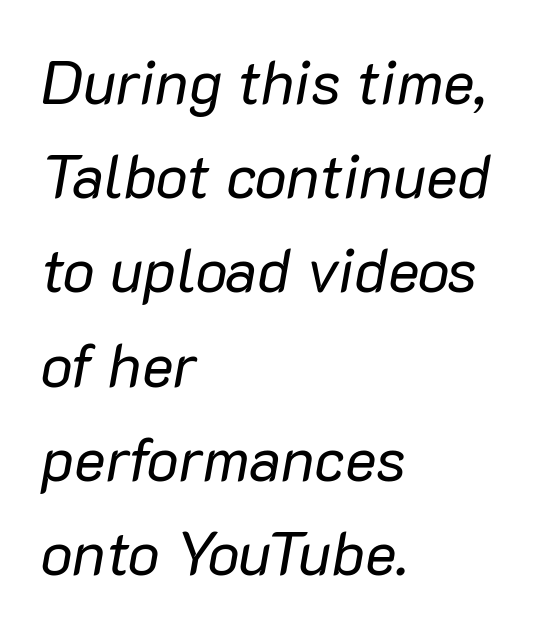
Q: Is the text bold? A: No.
Q: Is the text italic (slanted)? A: Yes, it leans right by about 10 degrees.
Q: Is the text underlined? A: No.
Q: How is the paragraph aligned? A: Left-aligned.
Q: Is the spacing between letters normal or unusually wide? A: Normal.
Q: Is the spacing between lines tight, normal or loose? A: Normal.
Q: Width (condensed, normal, or wide)? A: Normal.
Q: Stroke contrast? A: Low.
Q: x-height? A: Medium.
Q: Monospaced? A: No.
